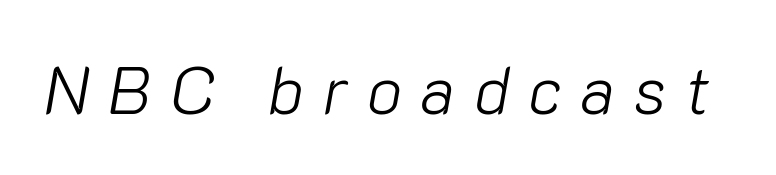
The image shows 66 px light type, italic (leaning right); set unusually wide letter spacing (+0.28 em), not underlined; low stroke contrast and a medium x-height.
